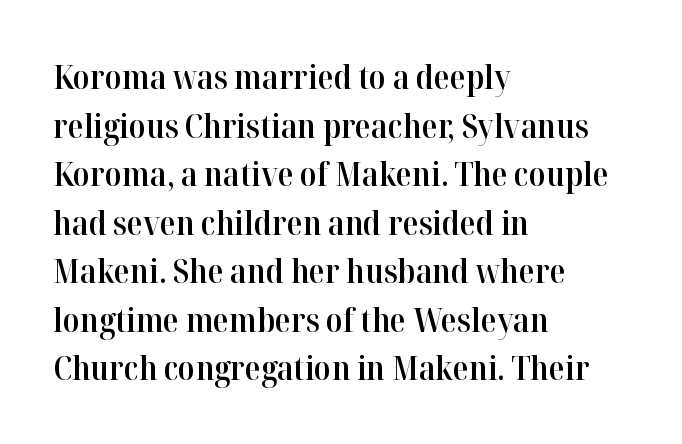
The image shows 33 px semibold serif type, upright; set left-aligned, normal line spacing (1.47x), normal letter spacing, not underlined; high stroke contrast and a medium x-height.
